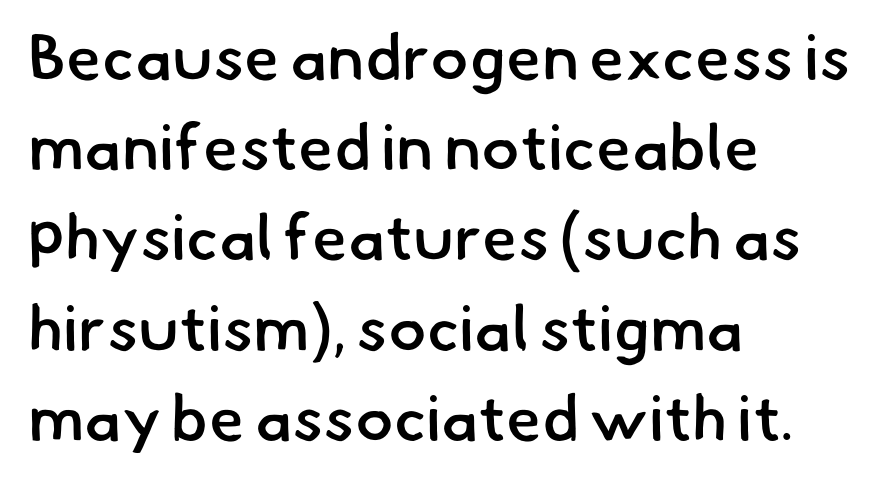
The image shows 64 px semibold sans-serif type; set left-aligned, normal line spacing (1.41x), normal letter spacing, not underlined; low stroke contrast and a small x-height.
